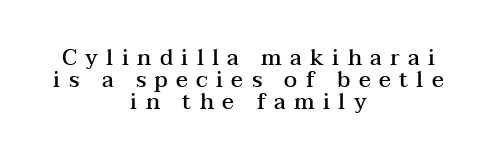
{"italic": "no", "bold": "semi", "underline": "no", "align": "center", "line_spacing": "tight", "line_spacing_ratio": 1.0, "letter_spacing": "wide", "letter_spacing_em": 0.38, "glyph_px": 22}
